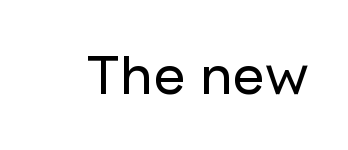
The rendering shows plain stroke endings on the letterforms — a sans-serif design. Anything drawn beneath the words? Only blank space. If you drew a line through each stem, it would be perfectly vertical. There is no visible air inserted between adjacent glyphs.
